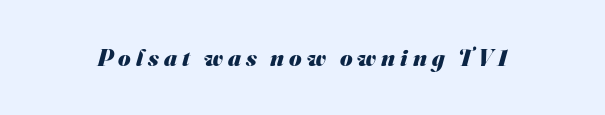
Here the glyphs are tracked loosely, breaking word shapes into spaced letters. Each row of text sits above clean, open space. Weight check: bold — yes, fully.
